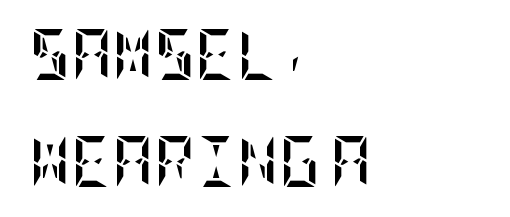
The image shows 51 px semibold, condensed type, upright; set left-aligned, loose line spacing (2.1x), normal letter spacing, not underlined; low stroke contrast and a large x-height.
